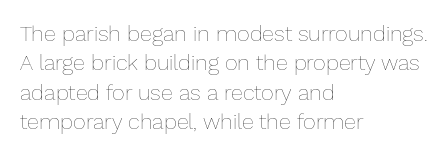
Bare-footed words on every line. Every stem runs plumb, perpendicular to the baseline. The typesetting does not lean heavy: it is not bold. Tracking value appears to be zero — textbook default spacing. The vertical gap from one line to the next is medium.
